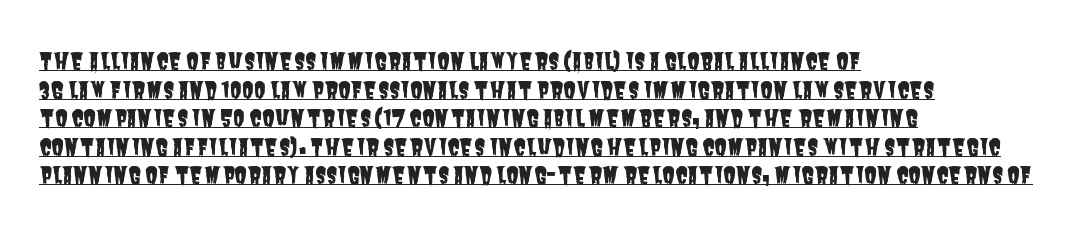
{"underline": "yes", "align": "left", "line_spacing_ratio": 1.24, "letter_spacing": "normal", "letter_spacing_em": 0.0, "glyph_px": 23}
